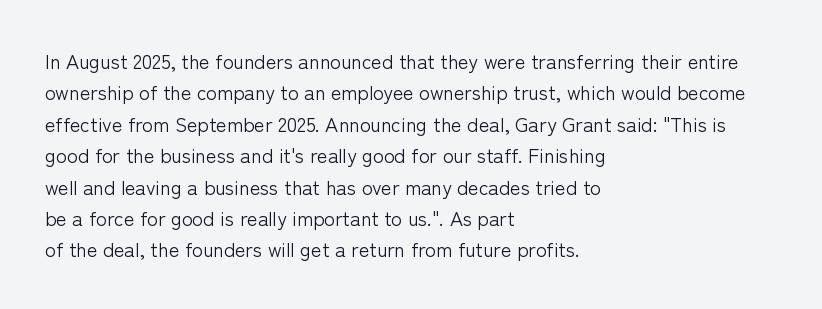
{"italic": "no", "bold": "no", "underline": "no", "align": "left", "line_spacing": "normal", "line_spacing_ratio": 1.57, "letter_spacing": "normal", "letter_spacing_em": 0.0, "glyph_px": 20}
